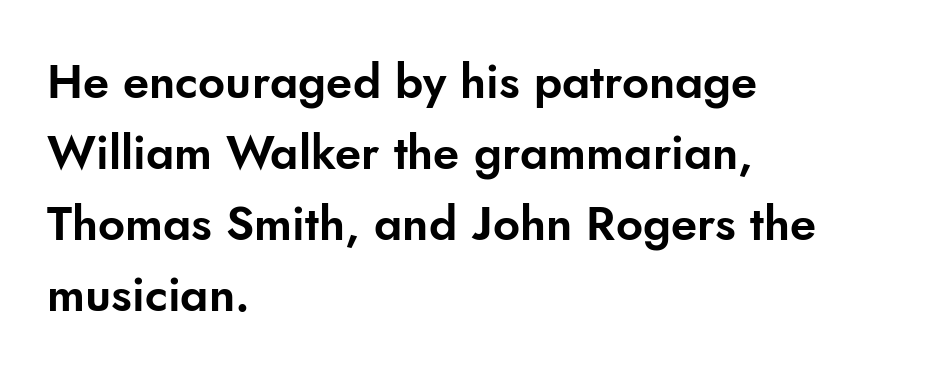
The designer left line spacing at the default. The space beneath each line is pristine and unruled. In terms of posture, this sample is upright. This sample uses plain, unmodified letter spacing.
